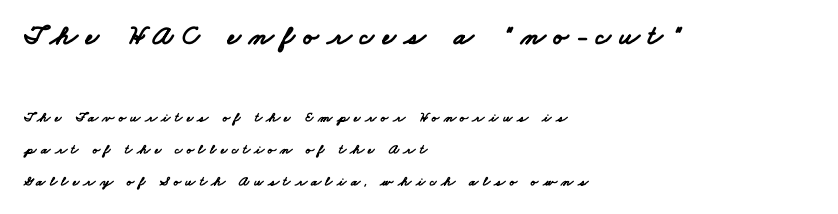
To sum up the face: it is a sans, with no serifs. This sample has the flowing, uneven cadence of proportional lettering. Every row of glyphs begins at an identical x-position on the left. Students, note that the glyphs here are deliberately spaced far apart.
